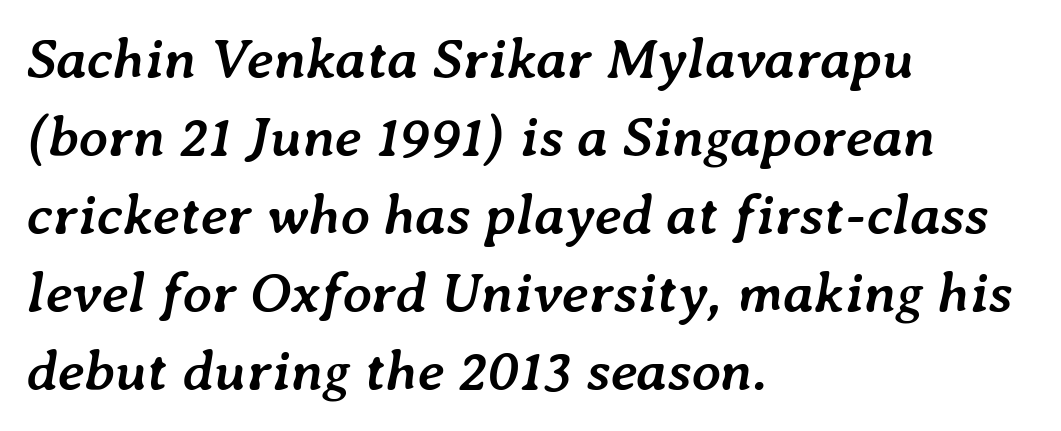
The image shows 57 px semibold type, italic (leaning right); set left-aligned, normal line spacing (1.37x), normal letter spacing, not underlined; low stroke contrast and a medium x-height.
